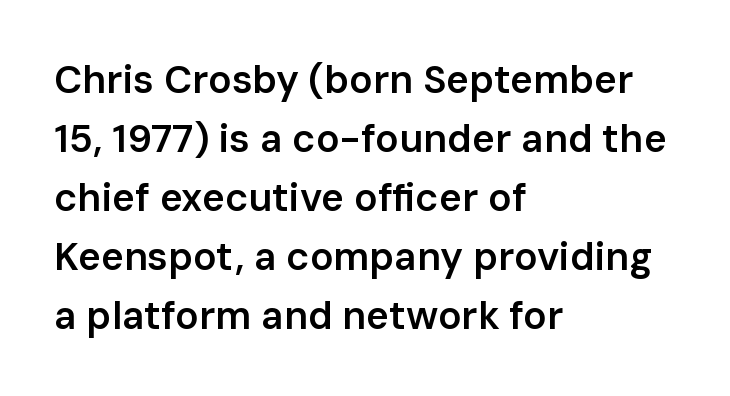
Anything drawn beneath the words? Only blank space. The block of text has a typical density, with ordinary space between rows. Think of a printed novel: that variable character pitch is what you see here. Stroke thickness is moderately raised; the sample reads as semibold.
